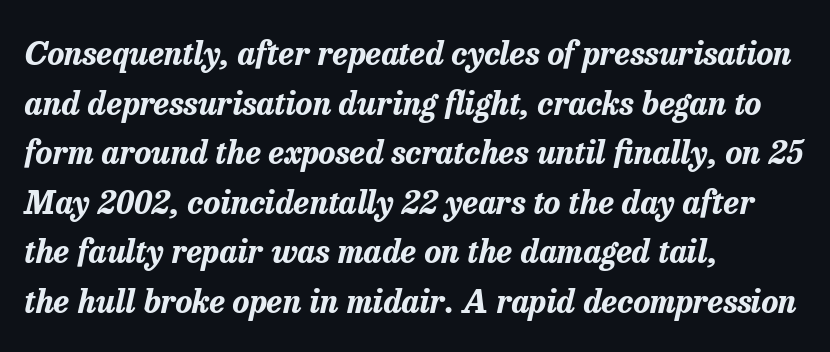
The image shows 32 px bold type, italic (leaning right); set left-aligned, normal line spacing (1.55x), normal letter spacing, not underlined; low stroke contrast and a medium x-height.
